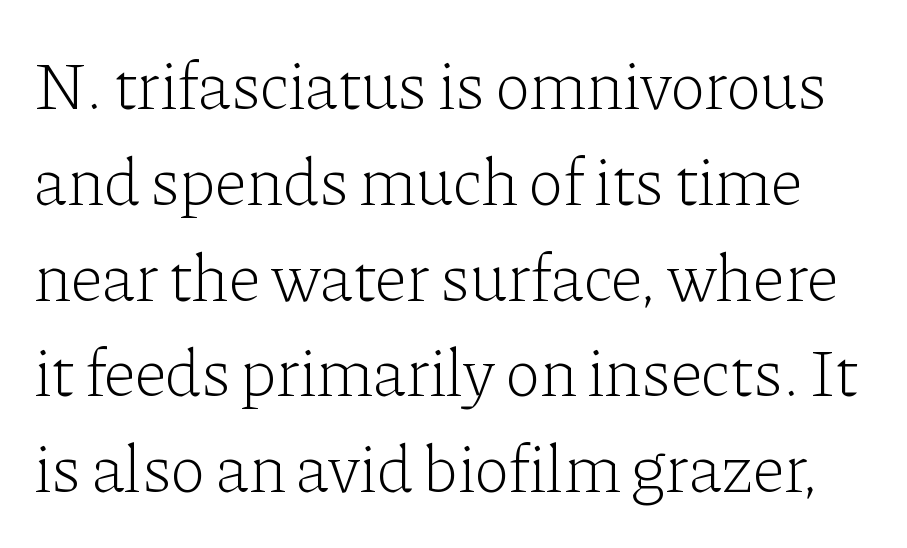
Q: Is the text bold? A: No.
Q: Is the text italic (slanted)? A: No, it is upright.
Q: Is the typeface a serif or a sans-serif typeface? A: Serif.
Q: Is the text underlined? A: No.
Q: Is the spacing between letters normal or unusually wide? A: Normal.
Q: Is the spacing between lines tight, normal or loose? A: Normal.
Q: Width (condensed, normal, or wide)? A: Normal.
Q: Stroke contrast? A: Low.
Q: x-height? A: Medium.
Q: Monospaced? A: No.
